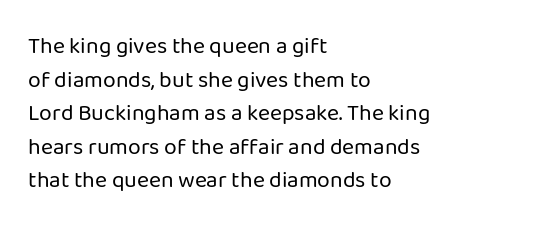
The image shows 23 px text type, upright; set left-aligned, normal line spacing (1.46x), normal letter spacing, not underlined.
